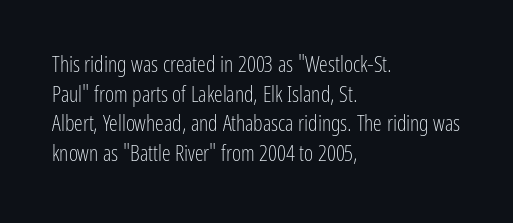
Q: Is the text bold? A: No.
Q: Is the text italic (slanted)? A: No, it is upright.
Q: Is the text underlined? A: No.
Q: How is the paragraph aligned? A: Left-aligned.
Q: Is the spacing between letters normal or unusually wide? A: Normal.
Q: Is the spacing between lines tight, normal or loose? A: Normal.
